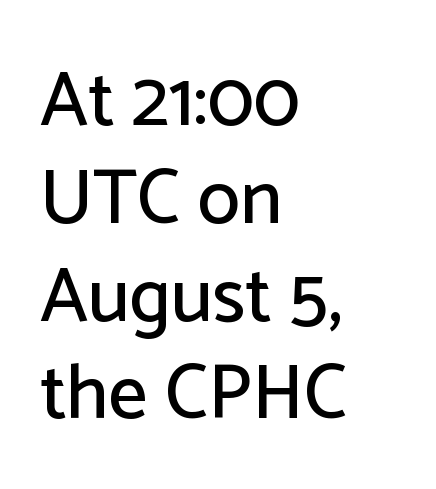
The image shows 77 px sans-serif type, upright; set left-aligned, normal line spacing (1.27x), normal letter spacing, not underlined; low stroke contrast and a medium x-height.
